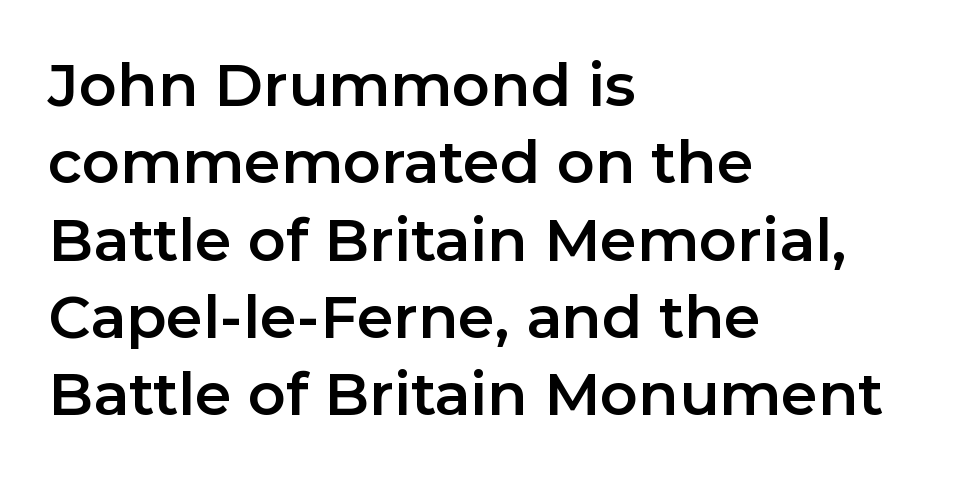
The image shows 59 px sans-serif type, upright; set left-aligned, normal line spacing (1.31x), normal letter spacing, not underlined; low stroke contrast and a medium x-height.
